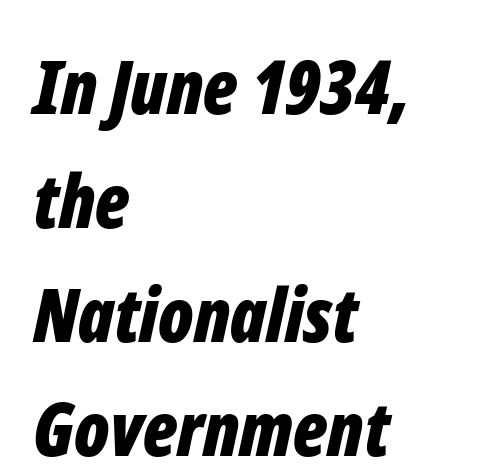
Q: Is the text bold? A: Yes.
Q: Is the text italic (slanted)? A: Yes, it leans right by about 12 degrees.
Q: Is the text underlined? A: No.
Q: How is the paragraph aligned? A: Left-aligned.
Q: Is the spacing between letters normal or unusually wide? A: Normal.
Q: Is the spacing between lines tight, normal or loose? A: Normal.
Q: Width (condensed, normal, or wide)? A: Condensed.
Q: Stroke contrast? A: Low.
Q: x-height? A: Medium.
Q: Monospaced? A: No.
